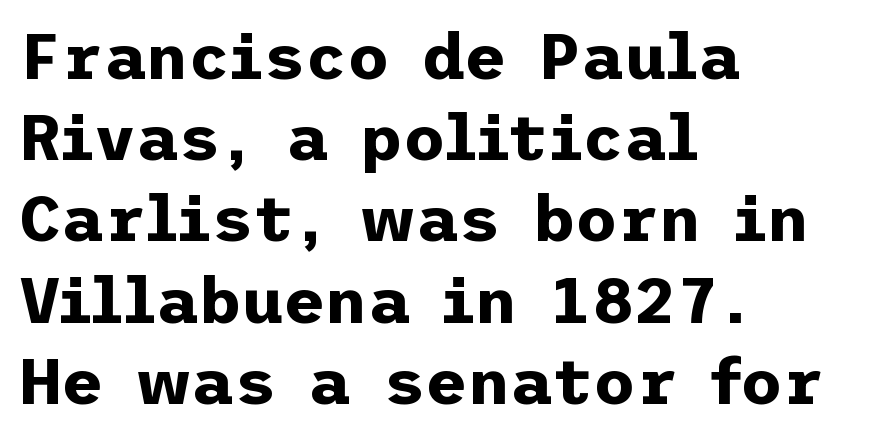
Observe the ordinary spacing: letters are neighbours, not strangers. Whoever set this chose a conventional vertical rhythm. Teacher's note: observe the even left margin — that is flush-left alignment. Rule under the text: the space is simply empty. Heavy-handed strokes throughout: this text is bold. Style check: upright.
